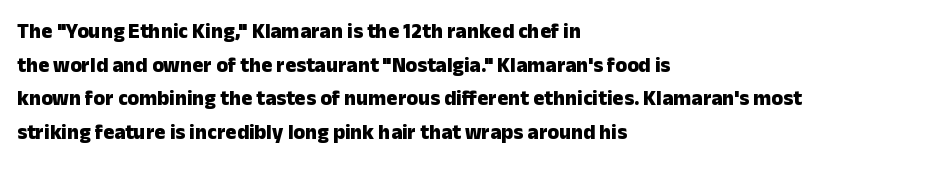
This sample uses plain, unmodified letter spacing. The lines are quadded left. If you measured baseline to baseline, you'd find a middling distance. A dark, heavy texture on the line: the type is bold. Unmarked baselines from the first word to the last.
